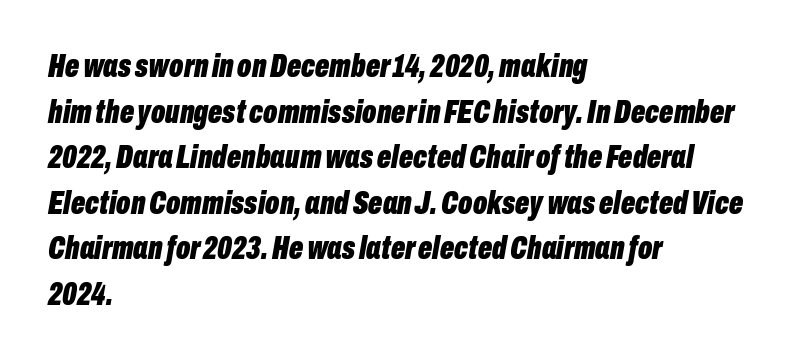
The image shows 33 px bold, condensed type, italic (leaning right); set left-aligned, normal line spacing (1.38x), normal letter spacing, not underlined; low stroke contrast and a medium x-height.
